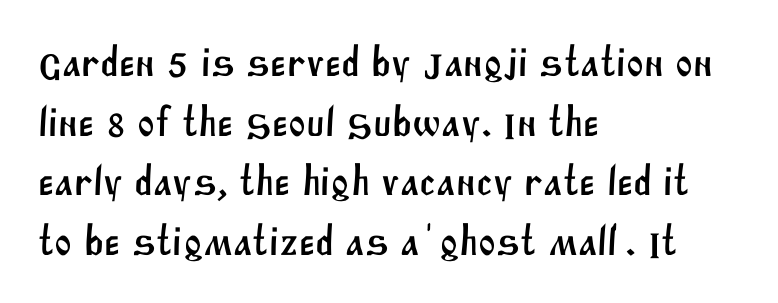
The image shows 42 px sans-serif type; set left-aligned, normal line spacing (1.42x), normal letter spacing, not underlined; medium stroke contrast and a large x-height.
